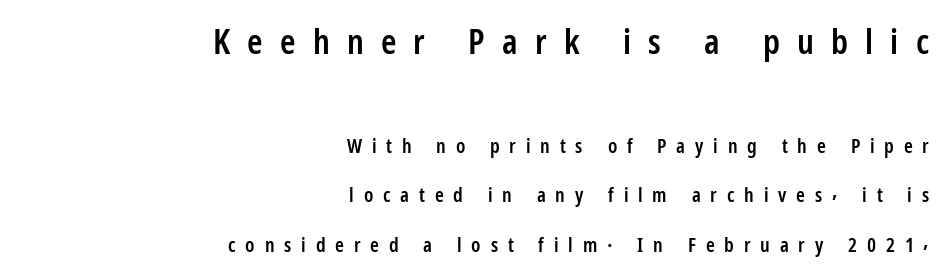
The passage shown is typed in a proportional face where columns would drift. A student would notice the top passage is typeset larger than what follows. The characters display no serif detailing; their extremities are plain. Vertical strokes here are truly vertical. In CSS terms this would be text-align: right.
